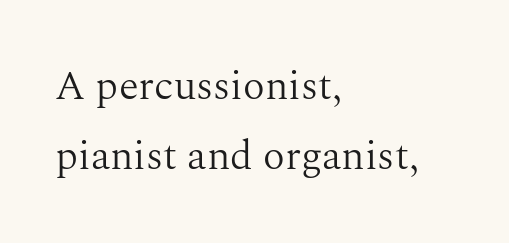
Think of a printed novel: that variable character pitch is what you see here. This is not heavy type; no bold has been used. Look at the tracking — it's just the regular setting, nothing added. You can tell it's not italic because the verticals are truly vertical. This block has exactly the height ordinary leading produces. Does the type have serifs? Yes, each stem ends in a small foot.
